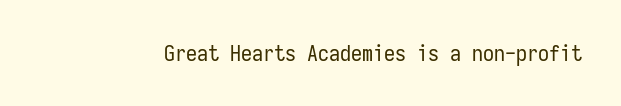
The image shows 22 px text type, upright; set normal letter spacing, not underlined.
